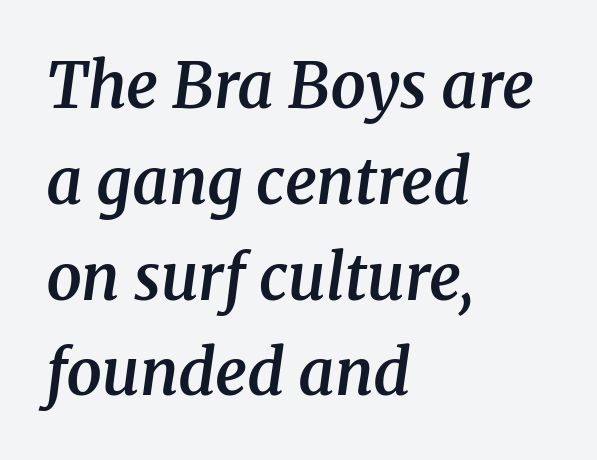
{"serif": "yes", "italic": "yes", "lean": "right", "slant_degrees": 8, "bold": "semi", "weight": "semibold", "width": "normal", "stroke_contrast": "medium", "x_height": "medium", "monospaced": "no", "underline": "no", "align": "left", "line_spacing": "normal", "line_spacing_ratio": 1.52, "letter_spacing": "normal", "letter_spacing_em": 0.0, "glyph_px": 63}
